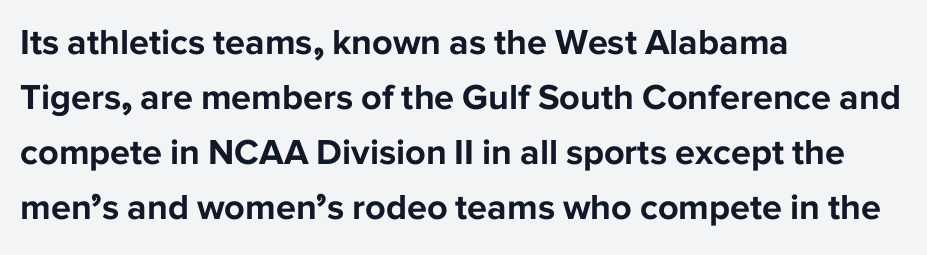
The type sits square on the baseline with zero lean. Does the leading feel generous? No, just average. Typesetter's note: full bold, strokes at maximum text heaviness. Note: no serifs on the glyphs.
